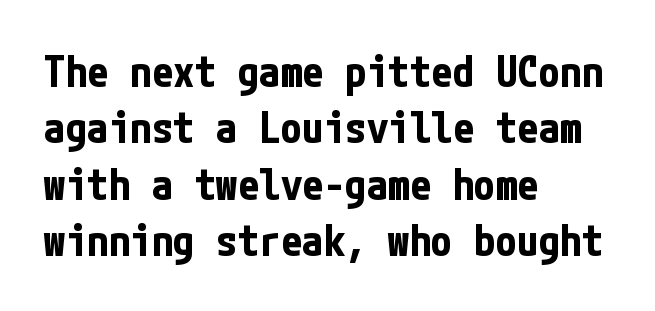
Q: Is the text bold? A: Yes.
Q: Is the text italic (slanted)? A: No, it is upright.
Q: Is the typeface a serif or a sans-serif typeface? A: Sans-serif.
Q: Is the text underlined? A: No.
Q: How is the paragraph aligned? A: Left-aligned.
Q: Is the spacing between letters normal or unusually wide? A: Normal.
Q: Is the spacing between lines tight, normal or loose? A: Normal.
Q: Width (condensed, normal, or wide)? A: Condensed.
Q: Stroke contrast? A: Low.
Q: x-height? A: Medium.
